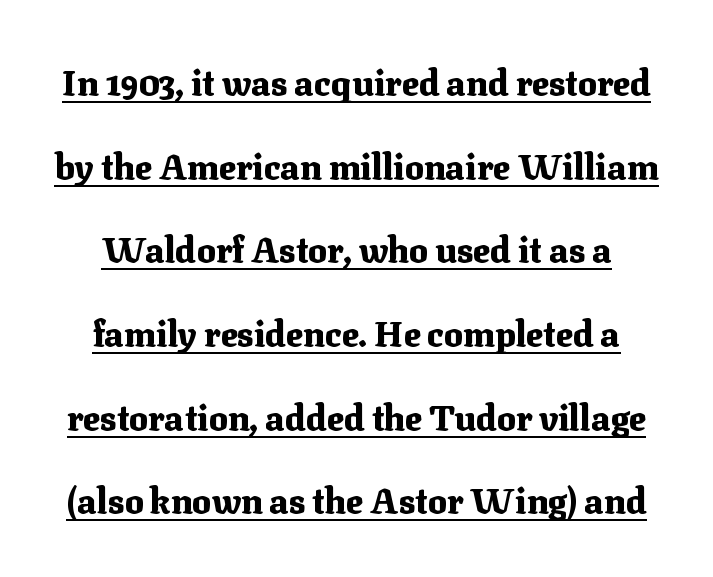
The image shows 35 px heavy serif type, upright; set loose line spacing (2.39x), normal letter spacing, underlined; medium stroke contrast and a medium x-height.
